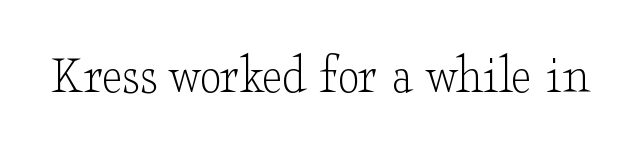
The image shows 55 px light, wide serif type, upright; set normal letter spacing, not underlined; low stroke contrast and a small x-height.
